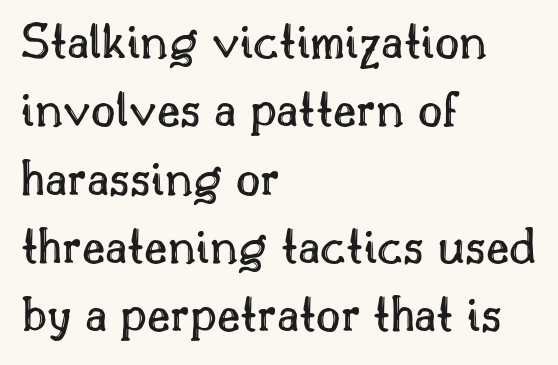
{"italic": "no", "width": "normal", "x_height": "small", "monospaced": "no", "underline": "no", "align": "left", "line_spacing": "normal", "line_spacing_ratio": 1.29, "letter_spacing": "normal", "letter_spacing_em": 0.0, "glyph_px": 53}
